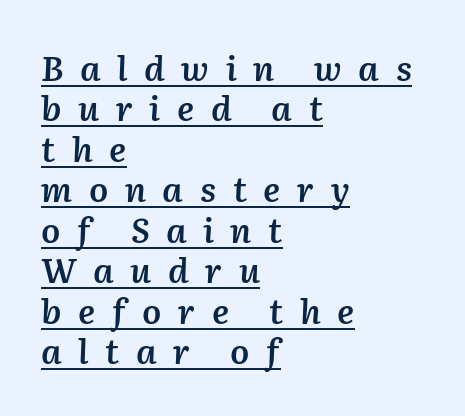
The image shows 34 px semibold type, italic (leaning right); set left-aligned, line spacing 1.19x, unusually wide letter spacing (+0.49 em), underlined; medium stroke contrast and a medium x-height.
